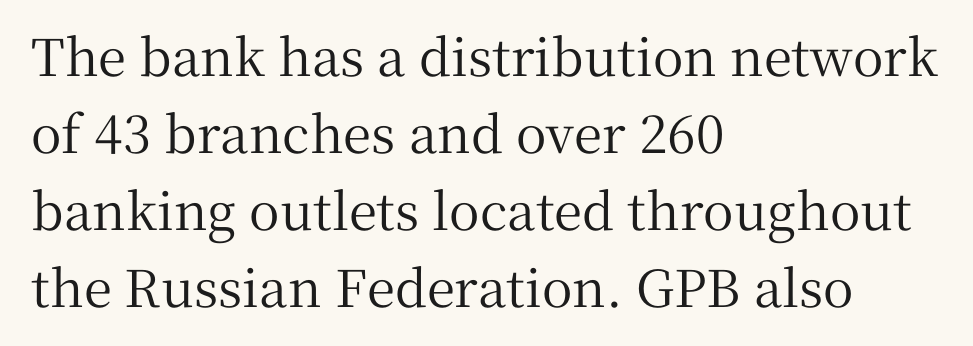
Q: Is the text italic (slanted)? A: No, it is upright.
Q: Is the typeface a serif or a sans-serif typeface? A: Serif.
Q: Is the text underlined? A: No.
Q: How is the paragraph aligned? A: Left-aligned.
Q: Is the spacing between letters normal or unusually wide? A: Normal.
Q: Is the spacing between lines tight, normal or loose? A: Normal.
Q: Width (condensed, normal, or wide)? A: Normal.
Q: Stroke contrast? A: Medium.
Q: x-height? A: Medium.
Q: Monospaced? A: No.
